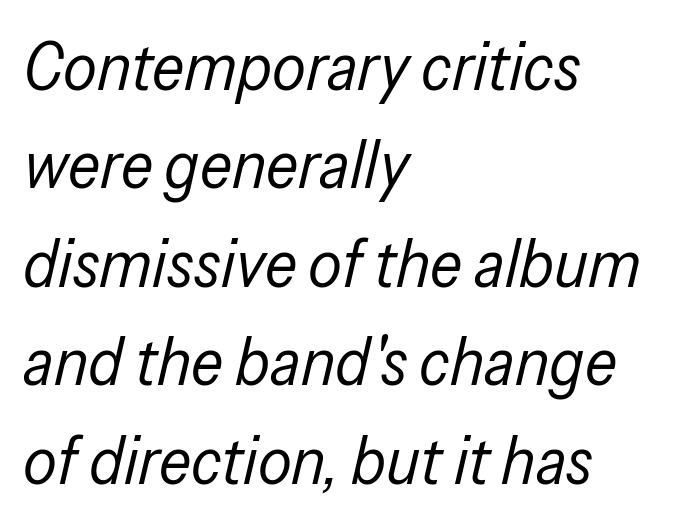
The image shows 67 px regular-weight, condensed type, italic (leaning right); set left-aligned, normal line spacing (1.47x), normal letter spacing, not underlined; low stroke contrast and a medium x-height.
